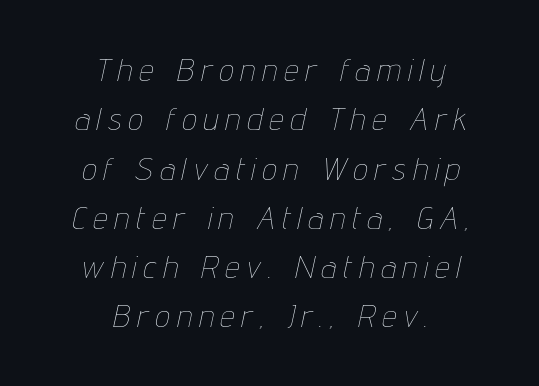
The image shows 32 px thin, condensed type, italic (leaning right); set centered, normal line spacing (1.54x), unusually wide letter spacing (+0.24 em), not underlined; low stroke contrast and a medium x-height.
